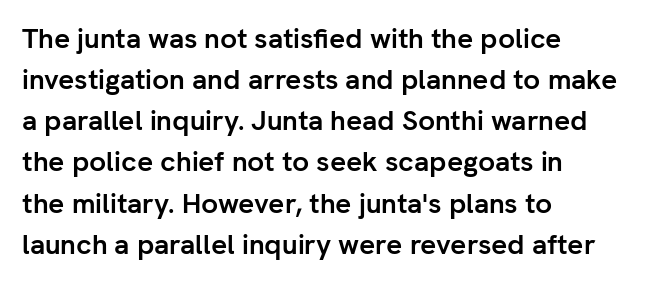
Q: Is the text bold? A: Yes.
Q: Is the text italic (slanted)? A: No, it is upright.
Q: Is the typeface a serif or a sans-serif typeface? A: Sans-serif.
Q: Is the text underlined? A: No.
Q: How is the paragraph aligned? A: Left-aligned.
Q: Is the spacing between letters normal or unusually wide? A: Normal.
Q: Is the spacing between lines tight, normal or loose? A: Normal.
Q: Width (condensed, normal, or wide)? A: Normal.
Q: Stroke contrast? A: Low.
Q: x-height? A: Medium.
Q: Monospaced? A: No.
